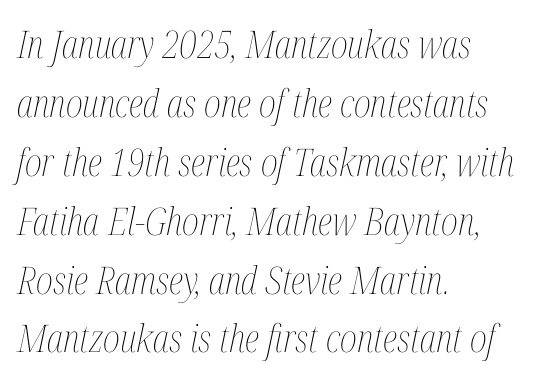
{"italic": "yes", "lean": "right", "slant_degrees": 12, "bold": "no", "weight": "thin", "width": "condensed", "stroke_contrast": "medium", "x_height": "medium", "monospaced": "no", "underline": "no", "align": "left", "line_spacing": "normal", "line_spacing_ratio": 1.55, "letter_spacing": "normal", "letter_spacing_em": 0.0, "glyph_px": 38}
